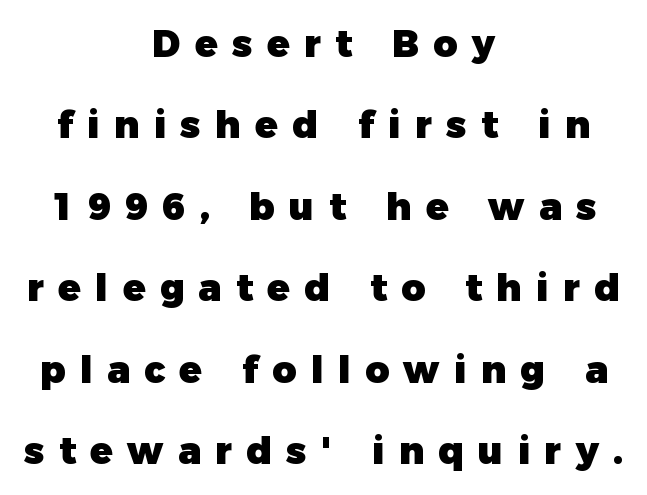
Between one letter and the next there's a generous, obvious gap. The letters are bold, with thick, heavy strokes. This sample trades compactness for vertical openness between lines. Think of a printed novel: that variable character pitch is what you see here. The baseline area is clear.
